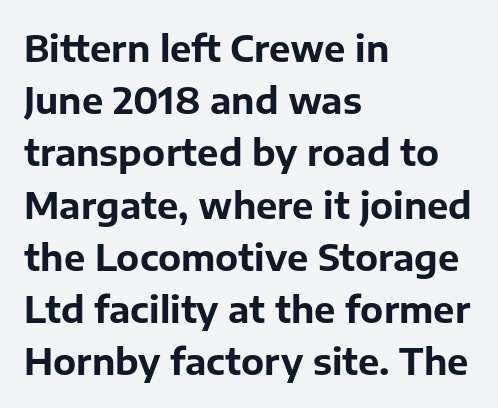
Q: Is the text bold? A: Yes.
Q: Is the text italic (slanted)? A: No, it is upright.
Q: Is the typeface a serif or a sans-serif typeface? A: Sans-serif.
Q: Is the text underlined? A: No.
Q: How is the paragraph aligned? A: Left-aligned.
Q: Is the spacing between letters normal or unusually wide? A: Normal.
Q: Is the spacing between lines tight, normal or loose? A: Normal.
Q: Width (condensed, normal, or wide)? A: Normal.
Q: Stroke contrast? A: Low.
Q: x-height? A: Medium.
Q: Monospaced? A: No.
